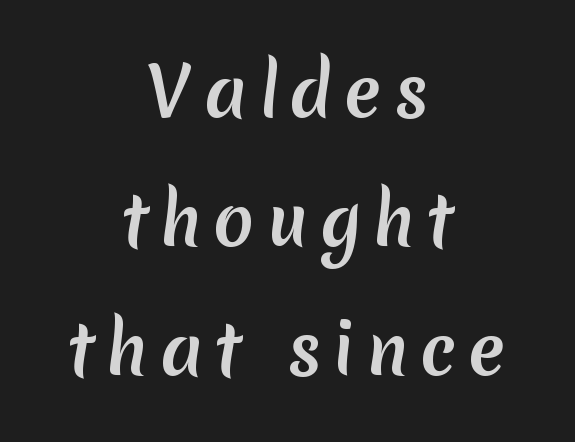
Q: Is the typeface a serif or a sans-serif typeface? A: Sans-serif.
Q: Is the text underlined? A: No.
Q: How is the paragraph aligned? A: Centered.
Q: Is the spacing between lines tight, normal or loose? A: Loose.
Q: Width (condensed, normal, or wide)? A: Normal.
Q: Stroke contrast? A: Medium.
Q: x-height? A: Medium.
Q: Monospaced? A: No.
